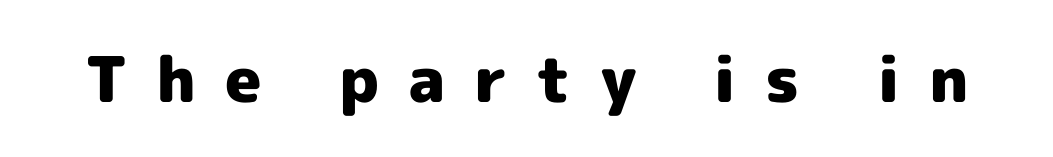
Q: Is the text bold? A: Yes.
Q: Is the text italic (slanted)? A: No, it is upright.
Q: Is the typeface a serif or a sans-serif typeface? A: Sans-serif.
Q: Is the text underlined? A: No.
Q: Is the spacing between letters normal or unusually wide? A: Unusually wide.
Q: Width (condensed, normal, or wide)? A: Normal.
Q: x-height? A: Medium.
Q: Monospaced? A: No.
